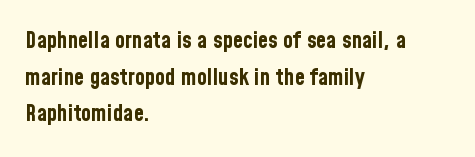
{"italic": "no", "bold": "yes", "underline": "no", "align": "left", "line_spacing": "normal", "line_spacing_ratio": 1.59, "letter_spacing": "normal", "letter_spacing_em": 0.0, "glyph_px": 23}
